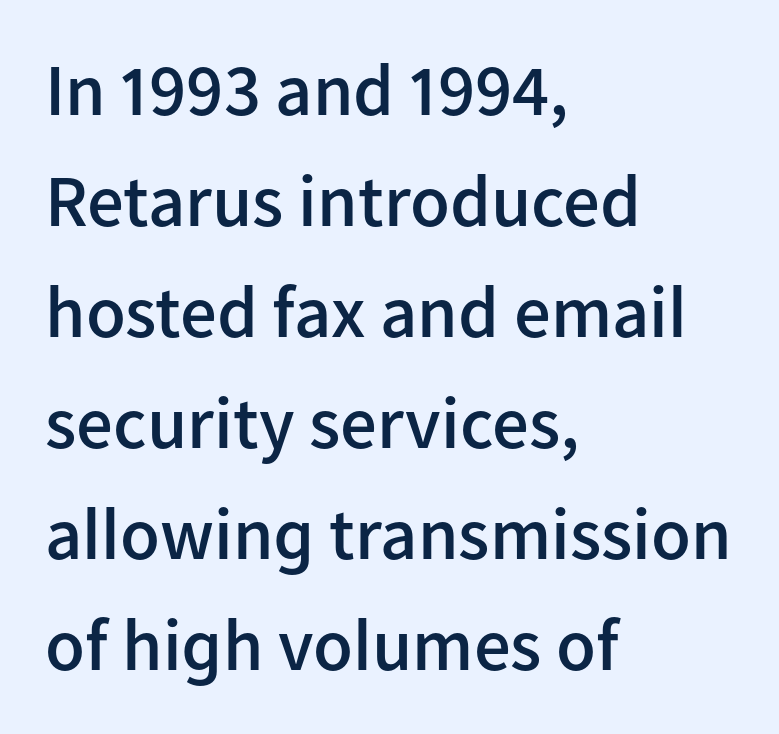
The image shows 73 px semibold sans-serif type, upright; set left-aligned, normal line spacing (1.52x), normal letter spacing, not underlined; low stroke contrast and a medium x-height.
